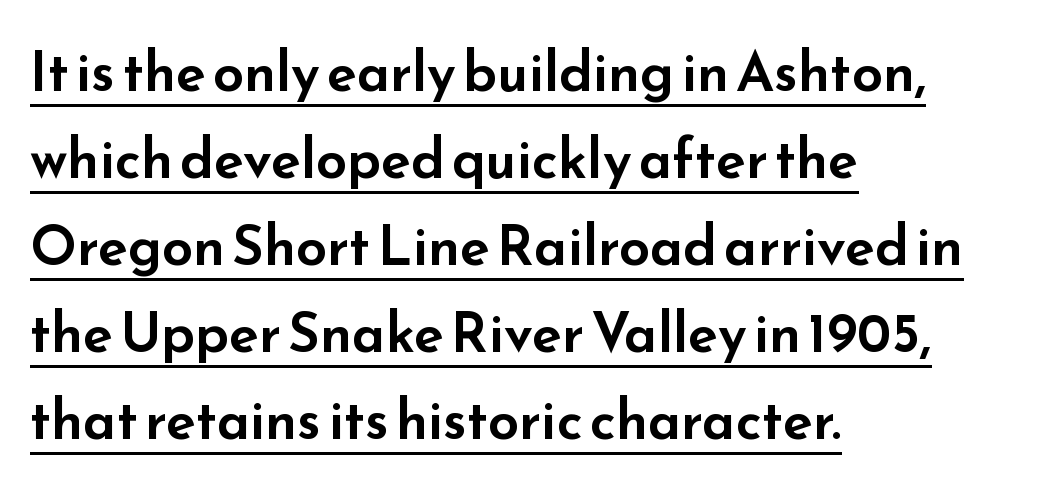
Q: Is the text italic (slanted)? A: No, it is upright.
Q: Is the typeface a serif or a sans-serif typeface? A: Sans-serif.
Q: Is the text underlined? A: Yes.
Q: How is the paragraph aligned? A: Left-aligned.
Q: Is the spacing between letters normal or unusually wide? A: Normal.
Q: Is the spacing between lines tight, normal or loose? A: Normal.
Q: Width (condensed, normal, or wide)? A: Wide.
Q: Stroke contrast? A: Low.
Q: x-height? A: Small.
Q: Monospaced? A: No.
